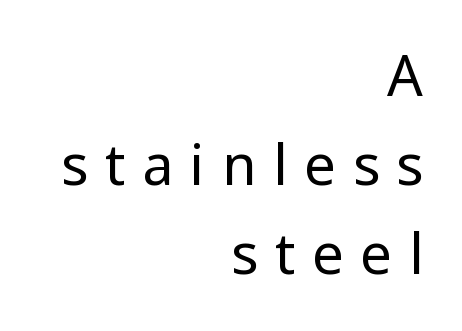
The image shows 56 px regular-weight sans-serif type, upright; set right-aligned, normal line spacing (1.59x), unusually wide letter spacing (+0.3 em), not underlined; low stroke contrast and a medium x-height.
